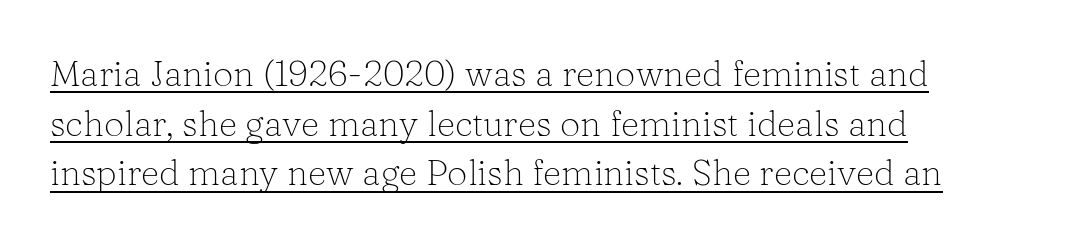
Normally led — the rows are evenly, conventionally spaced. Compared with a centered layout, this one pins lines to the left instead. Looks like regular typesetting: each glyph gets only the width it needs. Ordinary non-slanted type is in use.
